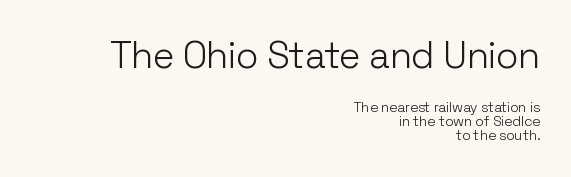
The image shows 37 px light sans-serif type, upright; set right-aligned, tight line spacing (1.01x), normal letter spacing, not underlined; the first (top) block is 2.64x larger; low stroke contrast and a medium x-height.
